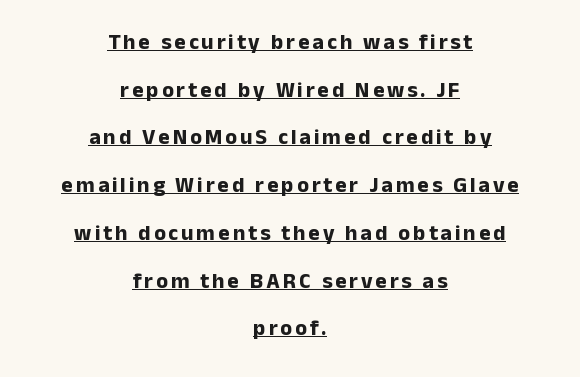
Q: Is the text bold? A: Yes.
Q: Is the text italic (slanted)? A: No, it is upright.
Q: Is the text underlined? A: Yes.
Q: How is the paragraph aligned? A: Centered.
Q: Is the spacing between lines tight, normal or loose? A: Loose.
